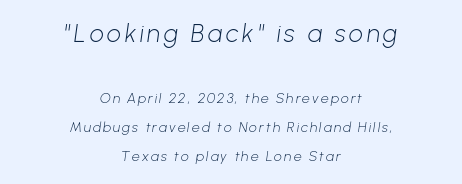
{"bold": "no", "underline": "no", "align": "center", "line_spacing": "loose", "line_spacing_ratio": 2.06, "larger_block": "first", "size_ratio": 1.79, "glyph_px": 25}
